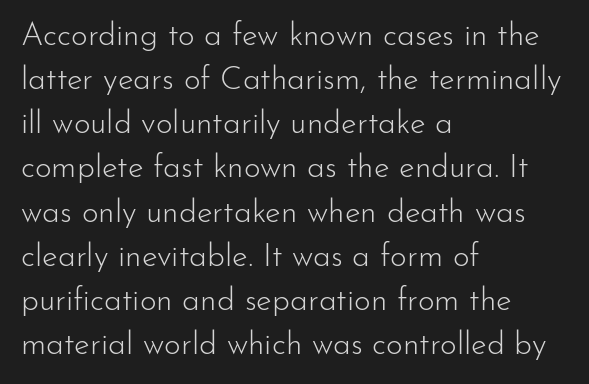
Between one letter and the next there's only the usual sliver of space. The letters look calm and open, with moderate or lighter stems. I'd call this a sans setting — the letters go barefoot. Vertically, the passage feels balanced, rows spaced as you'd expect.
